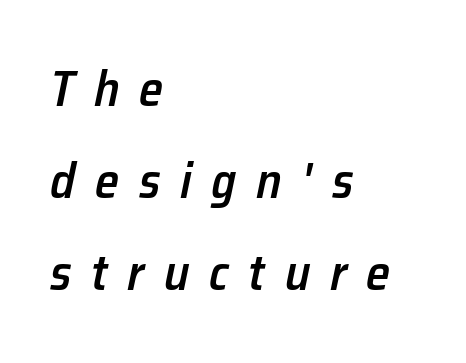
The image shows 49 px semibold type, italic (leaning right); set left-aligned, line spacing 1.88x, unusually wide letter spacing (+0.4 em), not underlined; low stroke contrast and a medium x-height.
